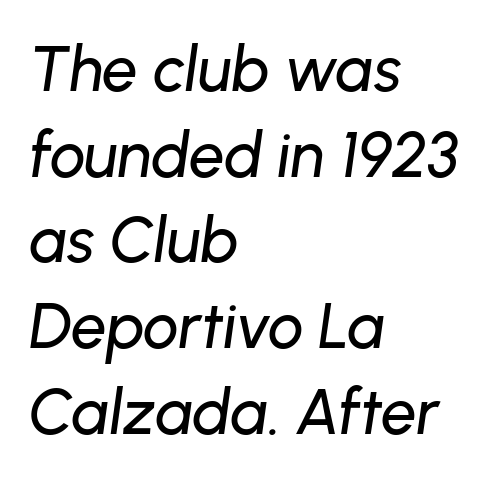
The image shows 63 px text type, italic (leaning right); set left-aligned, normal line spacing (1.36x), normal letter spacing, not underlined; low stroke contrast and a medium x-height.
